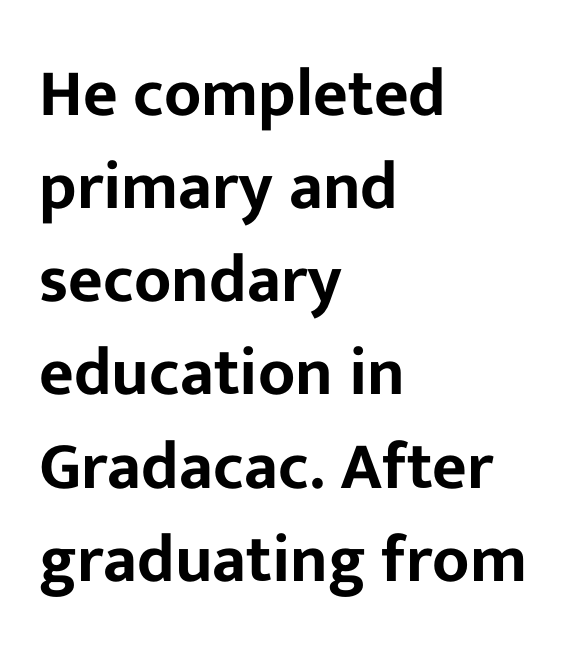
Q: Is the text italic (slanted)? A: No, it is upright.
Q: Is the typeface a serif or a sans-serif typeface? A: Sans-serif.
Q: Is the text underlined? A: No.
Q: How is the paragraph aligned? A: Left-aligned.
Q: Is the spacing between letters normal or unusually wide? A: Normal.
Q: Is the spacing between lines tight, normal or loose? A: Normal.
Q: Width (condensed, normal, or wide)? A: Normal.
Q: Stroke contrast? A: Low.
Q: x-height? A: Medium.
Q: Monospaced? A: No.
